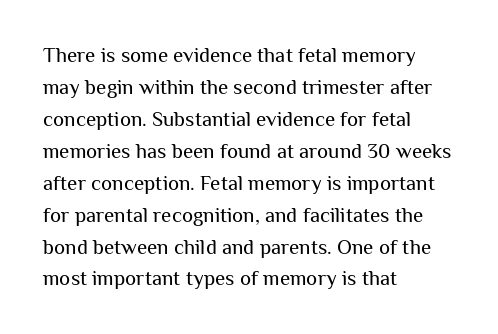
The image shows 21 px text type, upright; set left-aligned, normal line spacing (1.52x), normal letter spacing, not underlined.
